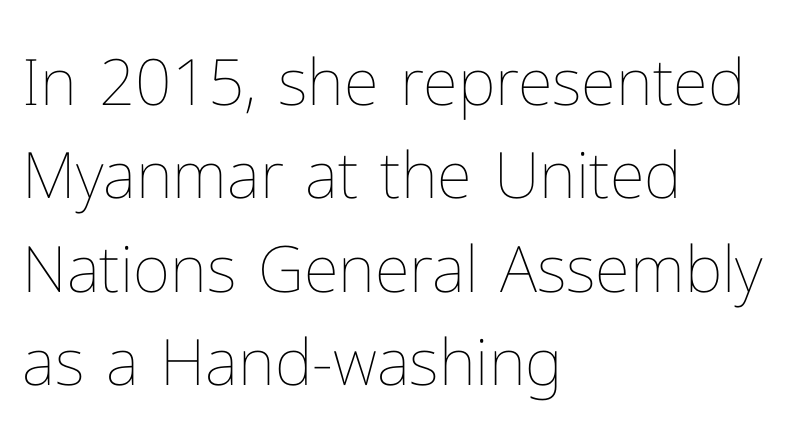
{"italic": "no", "bold": "no", "weight": "thin", "width": "normal", "stroke_contrast": "low", "x_height": "medium", "monospaced": "no", "underline": "no", "align": "left", "line_spacing": "normal", "line_spacing_ratio": 1.46, "letter_spacing": "normal", "letter_spacing_em": 0.0, "glyph_px": 64}
